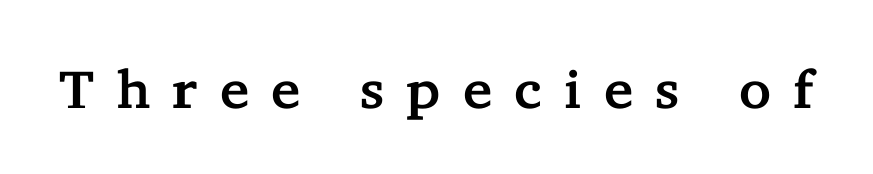
The image shows 54 px serif type, upright; set unusually wide letter spacing (+0.41 em), not underlined; low stroke contrast and a medium x-height.
